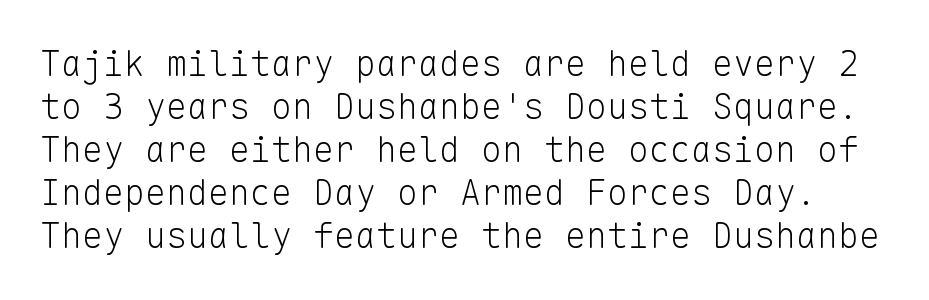
Here the designer chose a console-style face with uniform glyph widths. Bold? No — there's no thickening of the strokes. Quick note: underline off. The passage shown has conventional tracking throughout.
